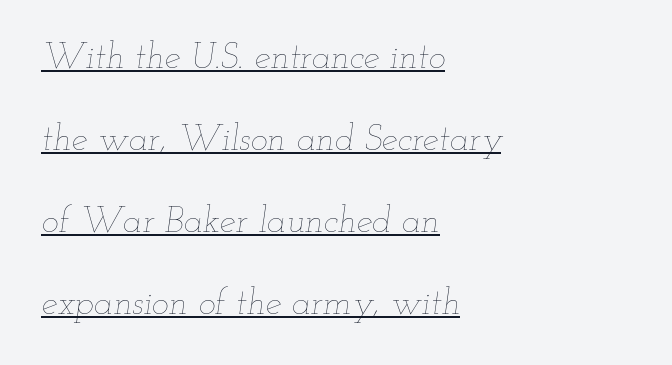
{"italic": "yes", "lean": "right", "slant_degrees": 12, "bold": "no", "weight": "thin", "width": "wide", "stroke_contrast": "low", "x_height": "small", "monospaced": "no", "underline": "yes", "align": "left", "line_spacing": "loose", "line_spacing_ratio": 2.28, "letter_spacing": "normal", "letter_spacing_em": 0.0, "glyph_px": 36}
